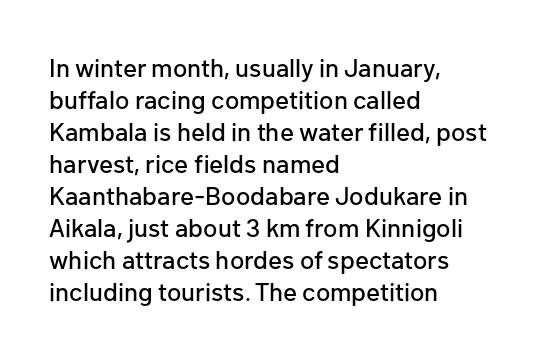
The image shows 26 px text type, upright; set left-aligned, line spacing 1.23x, normal letter spacing, not underlined.
